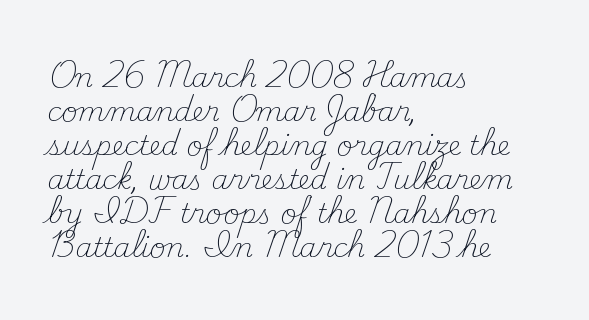
{"bold": "no", "underline": "no", "align": "left", "line_spacing": "normal", "line_spacing_ratio": 1.26, "letter_spacing": "normal", "letter_spacing_em": 0.0, "glyph_px": 27}
